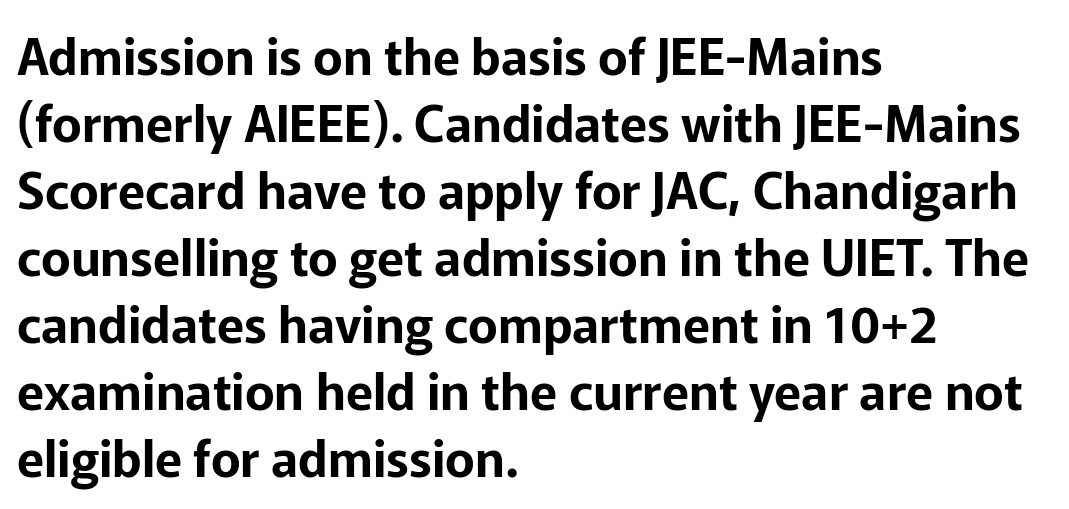
Q: Is the text italic (slanted)? A: No, it is upright.
Q: Is the typeface a serif or a sans-serif typeface? A: Sans-serif.
Q: Is the text underlined? A: No.
Q: How is the paragraph aligned? A: Left-aligned.
Q: Is the spacing between letters normal or unusually wide? A: Normal.
Q: Is the spacing between lines tight, normal or loose? A: Normal.
Q: Width (condensed, normal, or wide)? A: Normal.
Q: Stroke contrast? A: Low.
Q: x-height? A: Medium.
Q: Monospaced? A: No.
